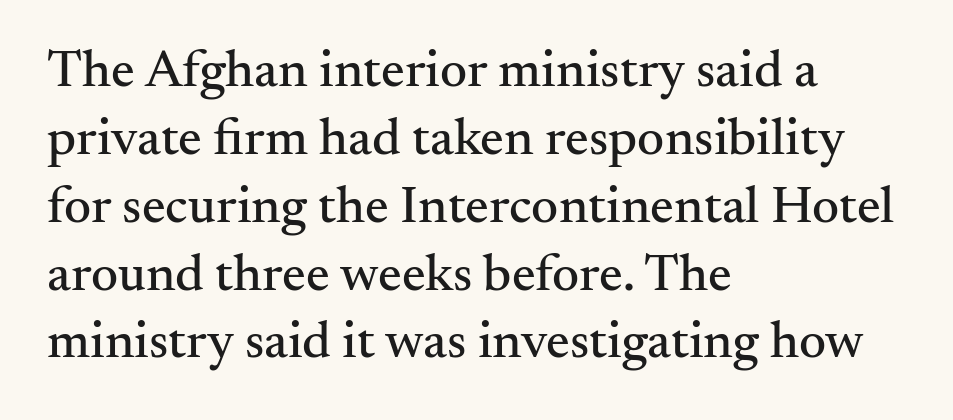
{"serif": "yes", "italic": "no", "width": "normal", "stroke_contrast": "medium", "x_height": "small", "monospaced": "no", "underline": "no", "align": "left", "line_spacing": "normal", "line_spacing_ratio": 1.28, "letter_spacing": "normal", "letter_spacing_em": 0.0, "glyph_px": 53}
